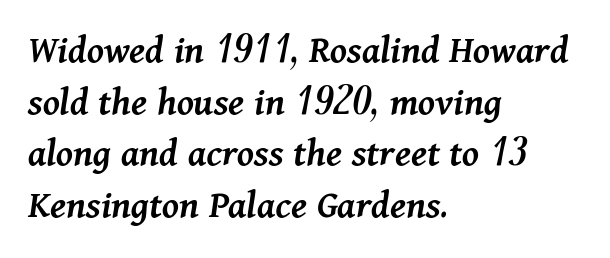
Slant detected: the letters are inclined. If you measured baseline to baseline, you'd find a middling distance. Notice how the passage keeps a crisp vertical edge on the left only. Each letter keeps its own natural width here, so spacing adapts to shape.
